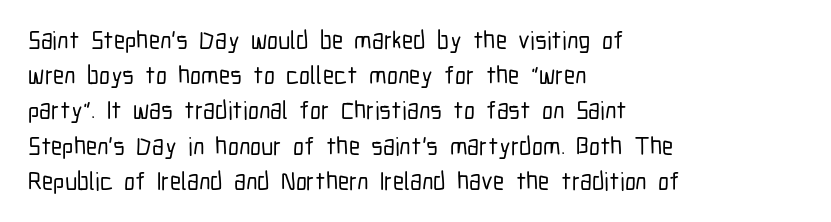
Q: Is the text italic (slanted)? A: No, it is upright.
Q: Is the text underlined? A: No.
Q: How is the paragraph aligned? A: Left-aligned.
Q: Is the spacing between letters normal or unusually wide? A: Normal.
Q: Is the spacing between lines tight, normal or loose? A: Normal.
